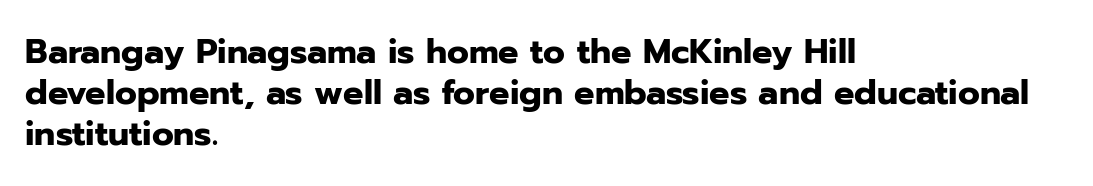
{"serif": "no", "italic": "no", "bold": "yes", "weight": "heavy", "width": "normal", "stroke_contrast": "low", "x_height": "medium", "monospaced": "no", "underline": "no", "align": "left", "line_spacing_ratio": 1.21, "letter_spacing": "normal", "letter_spacing_em": 0.0, "glyph_px": 34}
